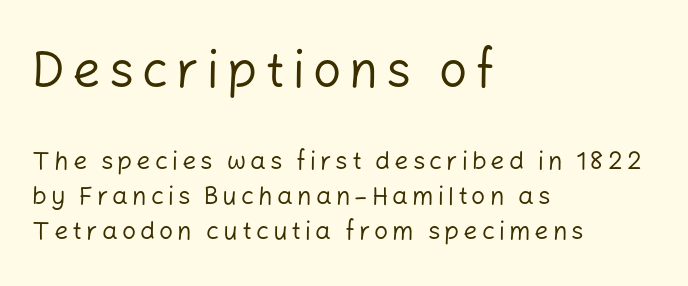
The image shows 50 px regular-weight sans-serif type, upright; set left-aligned, normal line spacing (1.4x), not underlined; the first (top) block is 2.0x larger; low stroke contrast and a medium x-height.
